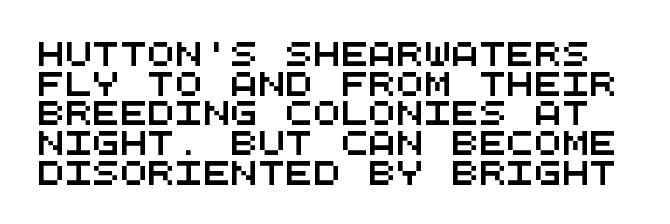
If you measured baseline to baseline, you'd find a middling distance. A typesetter would call this zero additional tracking. Glance below the letters and you will spot only blank space.
